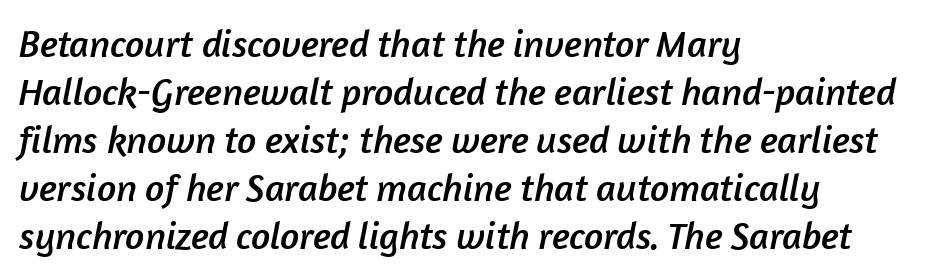
Q: Is the typeface a serif or a sans-serif typeface? A: Sans-serif.
Q: Is the text underlined? A: No.
Q: How is the paragraph aligned? A: Left-aligned.
Q: Is the spacing between letters normal or unusually wide? A: Normal.
Q: Is the spacing between lines tight, normal or loose? A: Normal.
Q: Width (condensed, normal, or wide)? A: Normal.
Q: Stroke contrast? A: Low.
Q: x-height? A: Medium.
Q: Monospaced? A: No.
